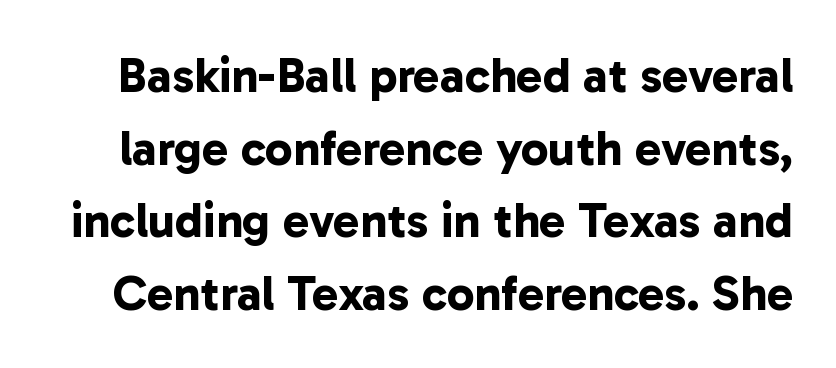
{"serif": "no", "bold": "yes", "weight": "bold", "width": "normal", "stroke_contrast": "low", "x_height": "medium", "monospaced": "no", "underline": "no", "line_spacing": "normal", "line_spacing_ratio": 1.48, "letter_spacing": "normal", "letter_spacing_em": 0.0, "glyph_px": 49}
